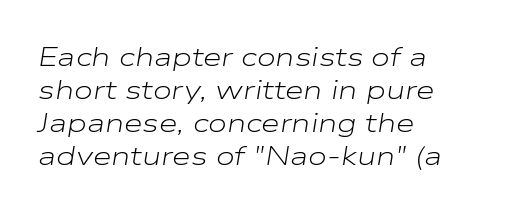
The image shows 27 px text type, italic (leaning right); set left-aligned, line spacing 1.22x, normal letter spacing, not underlined.
